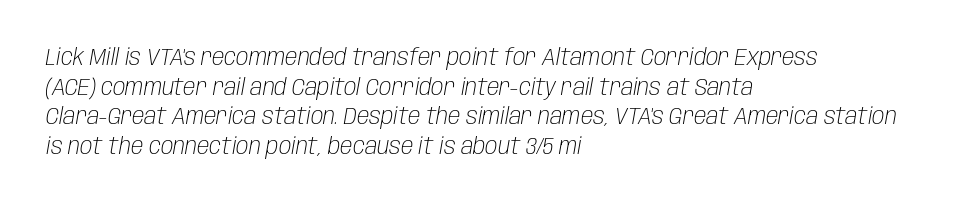
The image shows 23 px text type, italic (leaning right); set left-aligned, normal line spacing (1.29x), normal letter spacing, not underlined.
